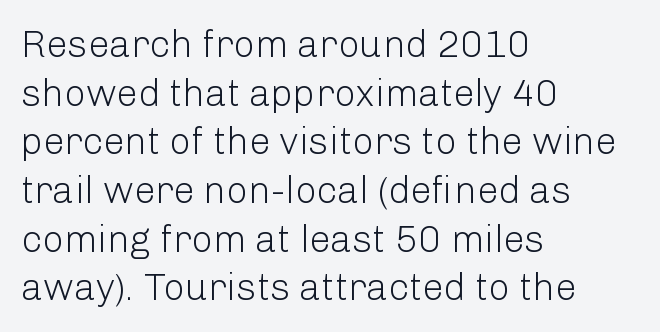
Which margin do the lines hug? The left one — the right edge is uneven. Each row of text sits above clean, open space. Type style note: lacks serifs. Every character sits straight up, as roman type does.
